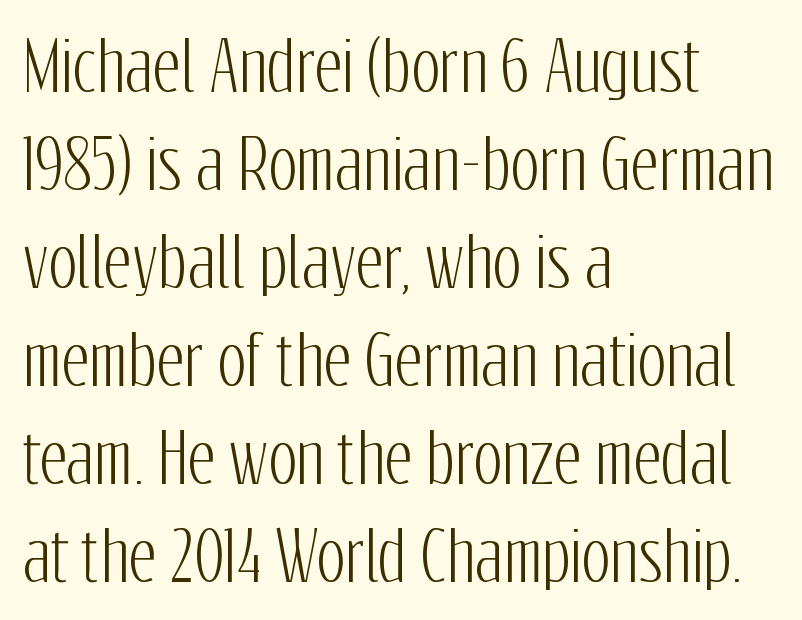
The image shows 68 px condensed sans-serif type, upright; set left-aligned, normal line spacing (1.44x), normal letter spacing, not underlined; low stroke contrast and a medium x-height.
